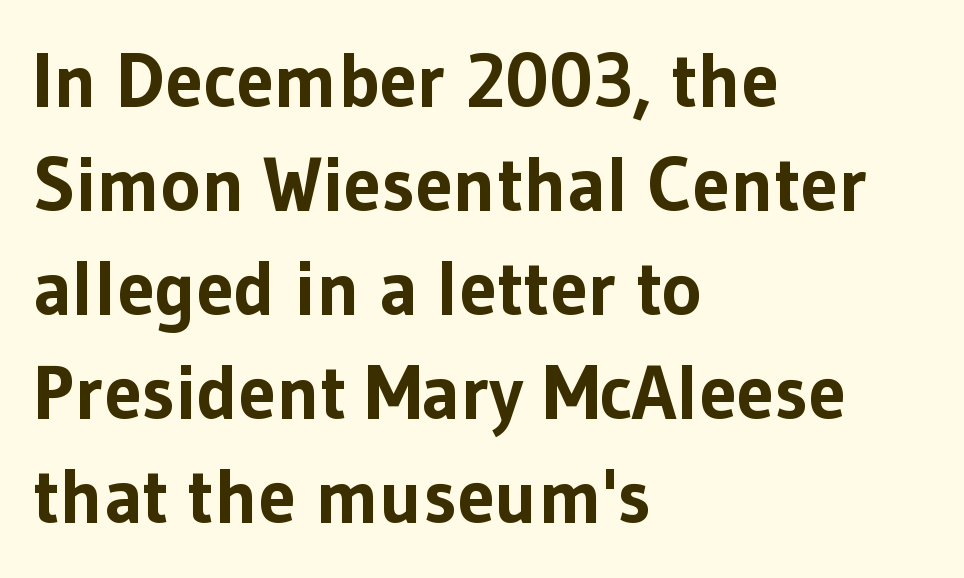
{"serif": "no", "italic": "no", "bold": "yes", "weight": "bold", "width": "normal", "stroke_contrast": "low", "x_height": "medium", "monospaced": "no", "underline": "no", "align": "left", "line_spacing": "normal", "line_spacing_ratio": 1.37, "letter_spacing": "normal", "letter_spacing_em": 0.0, "glyph_px": 76}
